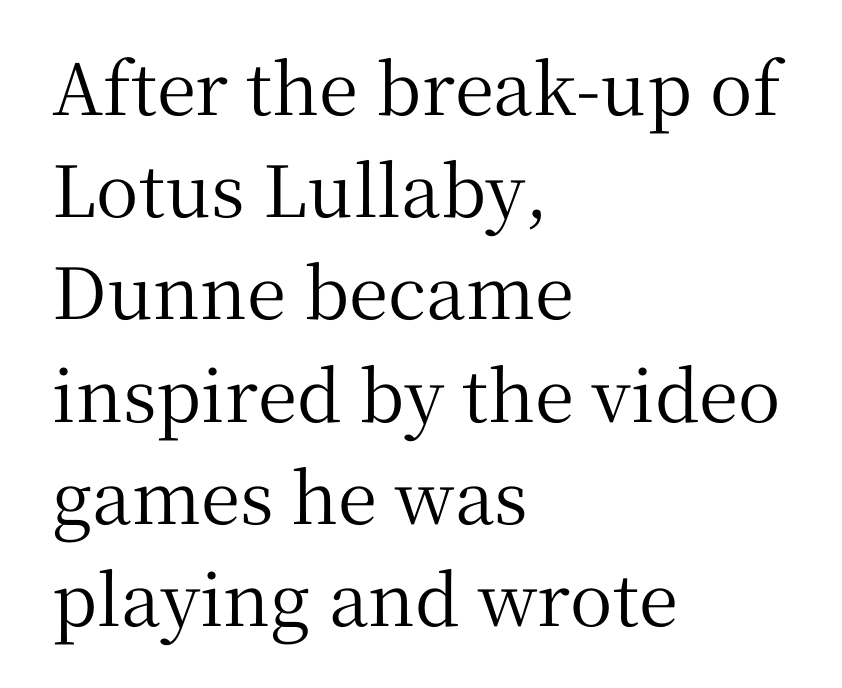
{"serif": "yes", "italic": "no", "width": "normal", "stroke_contrast": "medium", "x_height": "medium", "monospaced": "no", "underline": "no", "align": "left", "line_spacing": "normal", "line_spacing_ratio": 1.44, "letter_spacing": "normal", "letter_spacing_em": 0.0, "glyph_px": 71}
